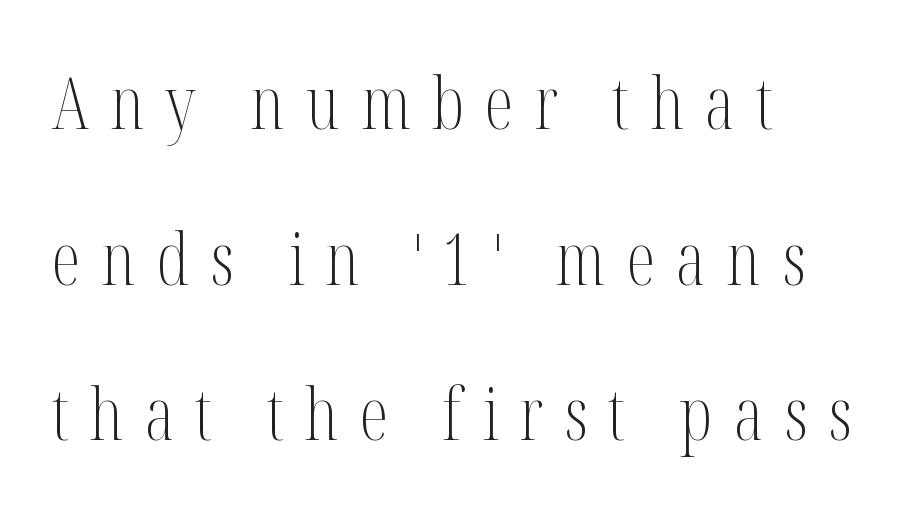
The image shows 72 px light, condensed serif type, upright; set left-aligned, loose line spacing (2.16x), unusually wide letter spacing (+0.29 em), not underlined; medium stroke contrast and a medium x-height.
